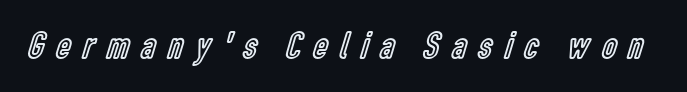
The face used here is proportionally spaced, like ordinary book or web type. The tracking jumps out immediately: characters are airy and widely separated. The space beneath each line is pristine and unruled.
